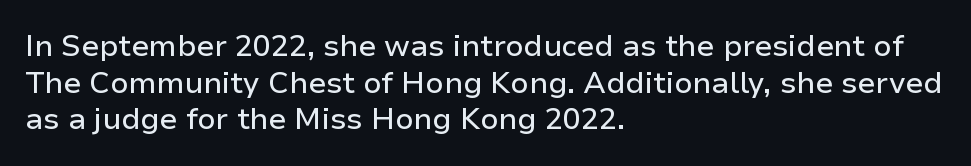
The image shows 30 px sans-serif type, upright; set left-aligned, line spacing 1.22x, normal letter spacing, not underlined; low stroke contrast and a medium x-height.
